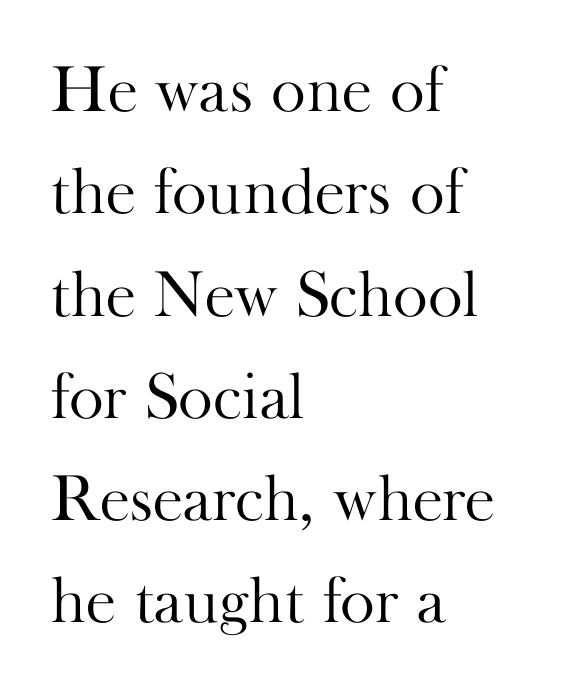
Q: Is the text bold? A: No.
Q: Is the text italic (slanted)? A: No, it is upright.
Q: Is the typeface a serif or a sans-serif typeface? A: Serif.
Q: Is the text underlined? A: No.
Q: How is the paragraph aligned? A: Left-aligned.
Q: Is the spacing between letters normal or unusually wide? A: Normal.
Q: Is the spacing between lines tight, normal or loose? A: Normal.
Q: Width (condensed, normal, or wide)? A: Normal.
Q: Stroke contrast? A: High.
Q: x-height? A: Small.
Q: Monospaced? A: No.
